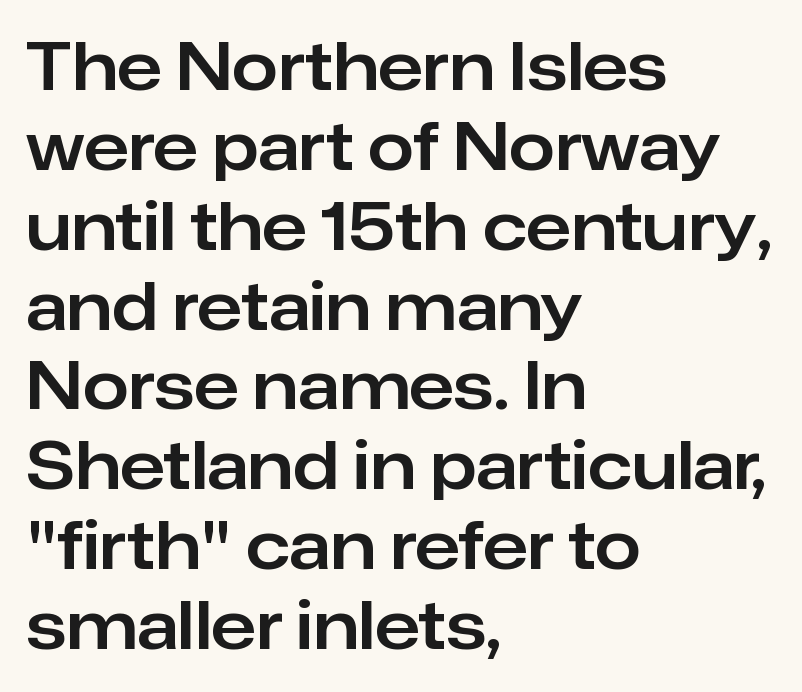
Q: Is the text italic (slanted)? A: No, it is upright.
Q: Is the typeface a serif or a sans-serif typeface? A: Sans-serif.
Q: Is the text underlined? A: No.
Q: How is the paragraph aligned? A: Left-aligned.
Q: Is the spacing between letters normal or unusually wide? A: Normal.
Q: Width (condensed, normal, or wide)? A: Normal.
Q: Stroke contrast? A: Low.
Q: x-height? A: Medium.
Q: Monospaced? A: No.
